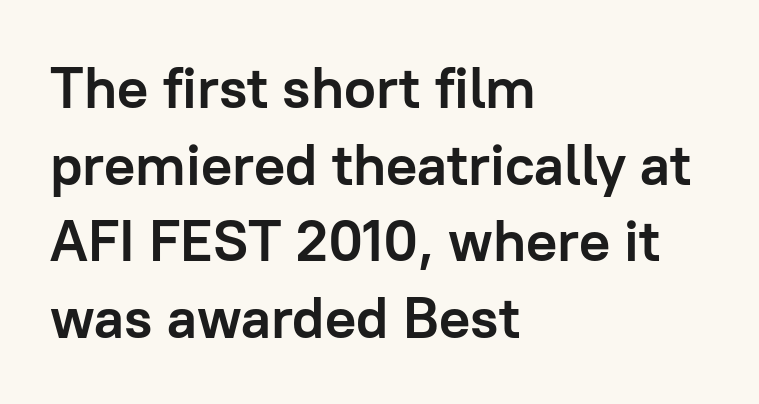
Q: Is the text bold? A: Yes.
Q: Is the text italic (slanted)? A: No, it is upright.
Q: Is the typeface a serif or a sans-serif typeface? A: Sans-serif.
Q: Is the text underlined? A: No.
Q: How is the paragraph aligned? A: Left-aligned.
Q: Is the spacing between letters normal or unusually wide? A: Normal.
Q: Is the spacing between lines tight, normal or loose? A: Normal.
Q: Width (condensed, normal, or wide)? A: Normal.
Q: Stroke contrast? A: Low.
Q: x-height? A: Medium.
Q: Monospaced? A: No.
